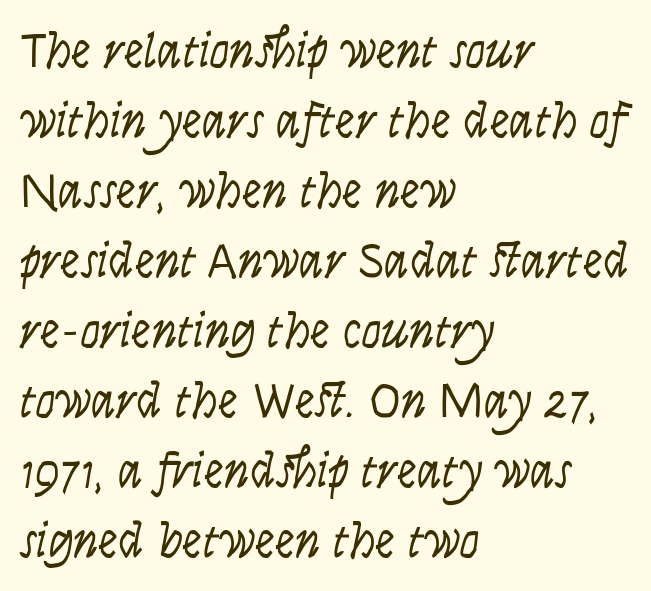
Q: Is the text bold? A: No.
Q: Is the text italic (slanted)? A: Yes.
Q: Is the typeface a serif or a sans-serif typeface? A: Sans-serif.
Q: Is the text underlined? A: No.
Q: How is the paragraph aligned? A: Left-aligned.
Q: Is the spacing between letters normal or unusually wide? A: Normal.
Q: Is the spacing between lines tight, normal or loose? A: Normal.
Q: Width (condensed, normal, or wide)? A: Condensed.
Q: Stroke contrast? A: Low.
Q: x-height? A: Large.
Q: Monospaced? A: No.
